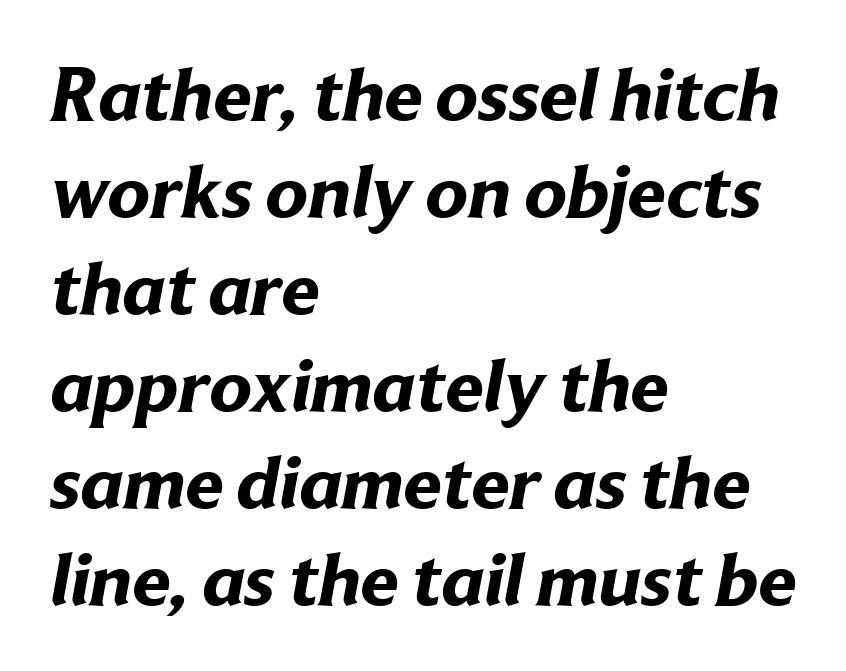
{"serif": "no", "bold": "yes", "weight": "bold", "width": "normal", "stroke_contrast": "low", "x_height": "medium", "monospaced": "no", "underline": "no", "align": "left", "line_spacing": "normal", "line_spacing_ratio": 1.26, "letter_spacing": "normal", "letter_spacing_em": 0.0, "glyph_px": 77}
